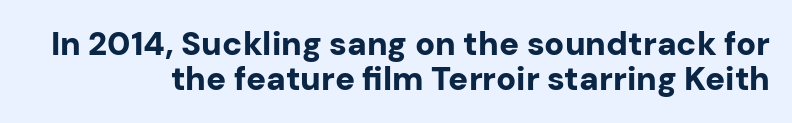
Horizontal bands of white between lines are thin slivers. Think of a printed novel: that variable character pitch is what you see here. Where is the straight margin? On the right. The space beneath each line is pristine and unruled.
